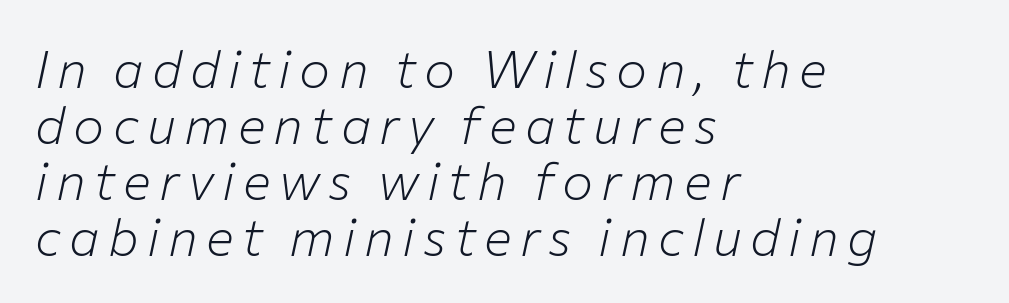
The image shows 52 px light type, italic (leaning right); set left-aligned, tight line spacing (1.08x), not underlined; low stroke contrast and a medium x-height.
